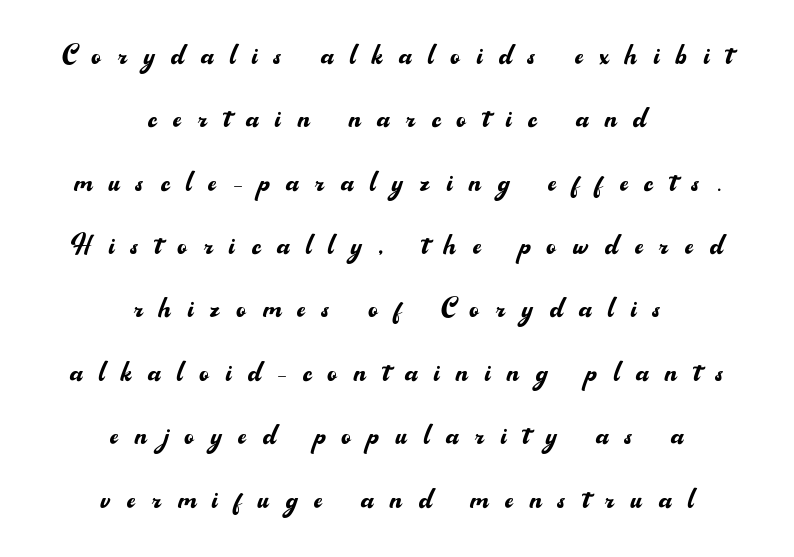
The image shows 36 px regular-weight sans-serif type; set centered, line spacing 1.76x, unusually wide letter spacing (+0.46 em), not underlined; medium stroke contrast and a small x-height.
